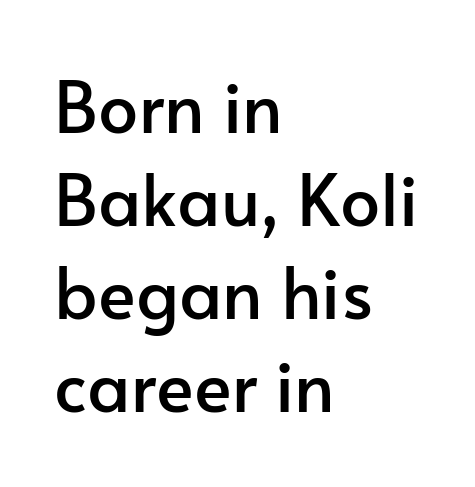
Q: Is the text italic (slanted)? A: No, it is upright.
Q: Is the typeface a serif or a sans-serif typeface? A: Sans-serif.
Q: Is the text underlined? A: No.
Q: How is the paragraph aligned? A: Left-aligned.
Q: Is the spacing between letters normal or unusually wide? A: Normal.
Q: Is the spacing between lines tight, normal or loose? A: Normal.
Q: Width (condensed, normal, or wide)? A: Normal.
Q: Stroke contrast? A: Low.
Q: x-height? A: Small.
Q: Monospaced? A: No.
